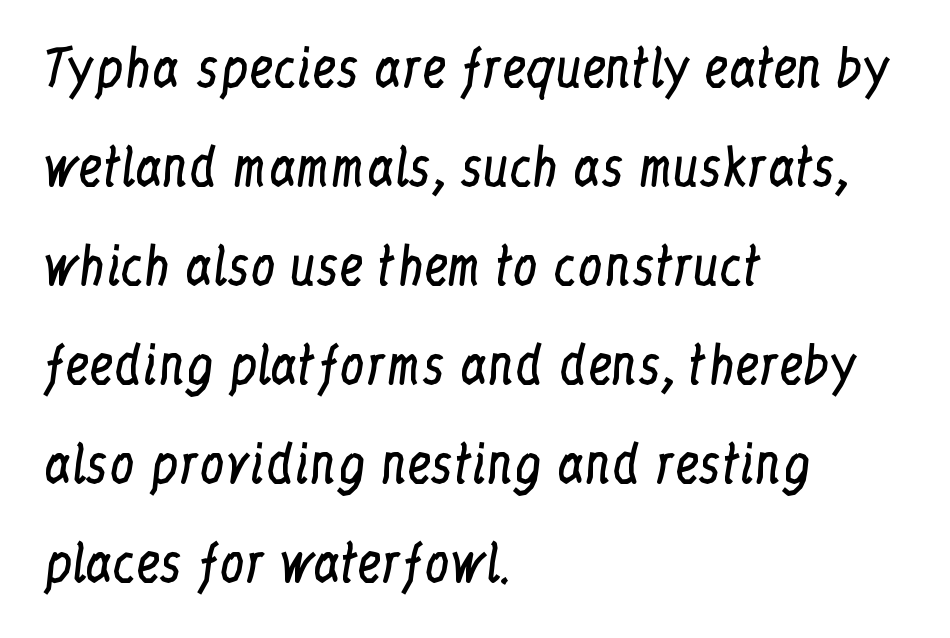
The image shows 50 px regular-weight, condensed serif type; set left-aligned, loose line spacing (1.98x), normal letter spacing, not underlined; low stroke contrast and a medium x-height.
